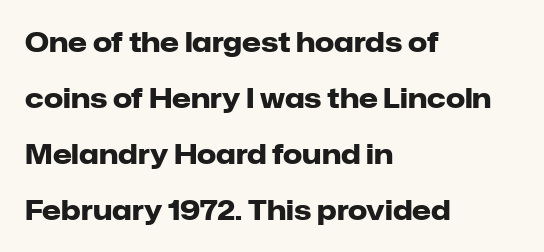
The tracking reads as untouched default to a designer's eye. Italic? Not at all — the glyphs are vertical. The typesetting leans heavy: a genuine bold. A bare baseline throughout the passage. Baseline-to-baseline distance is far greater than the letter height.
